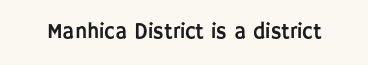
Every character sits straight up, as roman type does. The string is rendered with underlining switched off. Students, note that the glyphs here touch the page at normal intervals.
